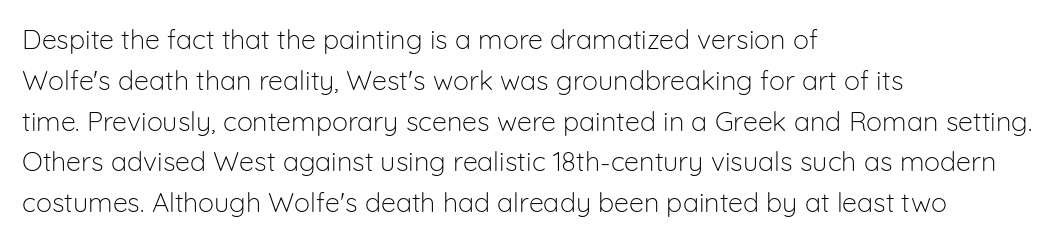
Q: Is the text bold? A: No.
Q: Is the text italic (slanted)? A: No, it is upright.
Q: Is the text underlined? A: No.
Q: How is the paragraph aligned? A: Left-aligned.
Q: Is the spacing between letters normal or unusually wide? A: Normal.
Q: Is the spacing between lines tight, normal or loose? A: Normal.
